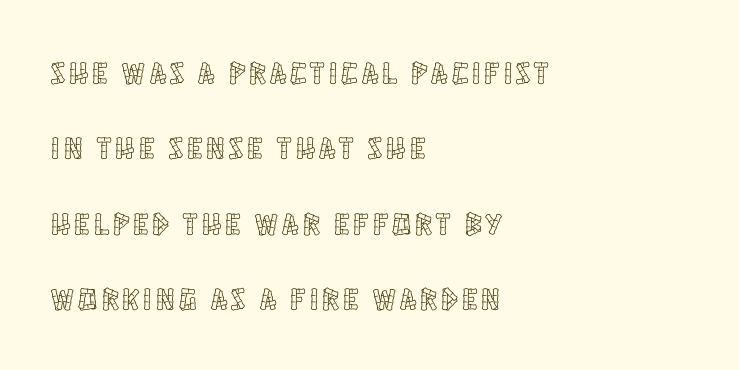
{"italic": "no", "width": "condensed", "x_height": "large", "monospaced": "no", "underline": "no", "align": "left", "line_spacing": "loose", "line_spacing_ratio": 2.43, "glyph_px": 31}
